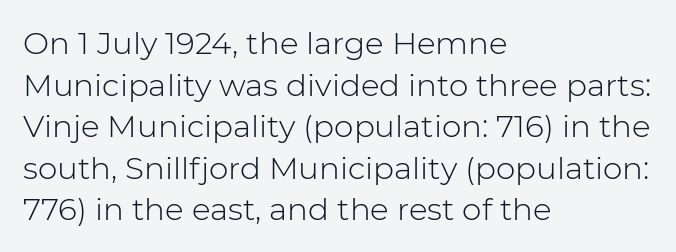
{"serif": "no", "italic": "no", "bold": "no", "weight": "light", "width": "normal", "stroke_contrast": "low", "x_height": "medium", "monospaced": "no", "underline": "no", "align": "left", "line_spacing": "normal", "line_spacing_ratio": 1.34, "letter_spacing": "normal", "letter_spacing_em": 0.0, "glyph_px": 31}
